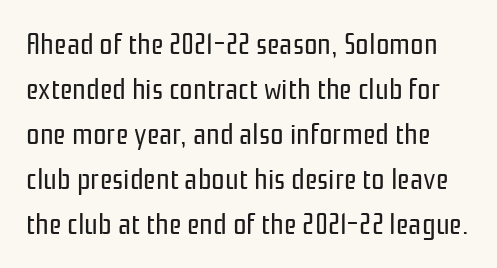
The image shows 30 px regular-weight, condensed sans-serif type, upright; set normal line spacing (1.5x), normal letter spacing, not underlined; low stroke contrast and a medium x-height.
